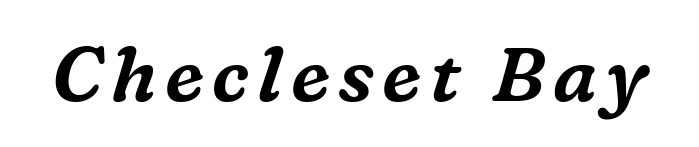
{"serif": "yes", "italic": "yes", "lean": "right", "slant_degrees": 16, "width": "normal", "stroke_contrast": "medium", "x_height": "medium", "monospaced": "no", "underline": "no", "glyph_px": 76}
